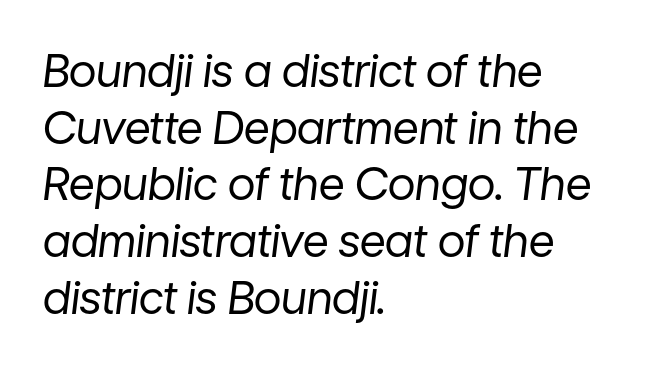
Stem width sits at or under what a default text font uses. The typesetter chose a ragged-right arrangement here. Is there much room between lines? A standard amount, neither cramped nor airy. Nobody touched the tracking dial on this one. Notice how the stems are inclined rather than vertical — that's the hallmark of italics.
